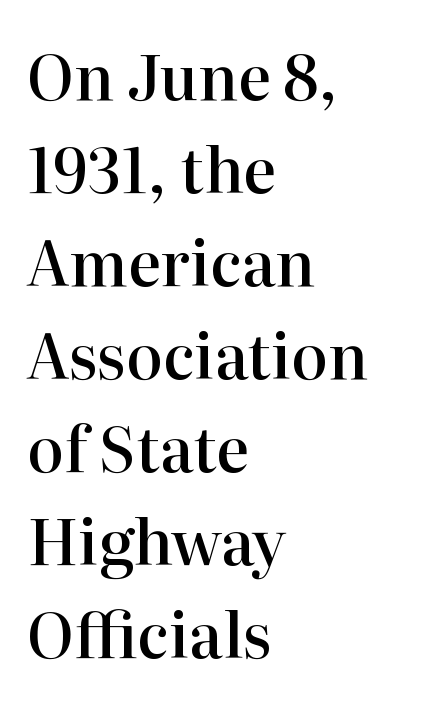
{"serif": "yes", "italic": "no", "bold": "semi", "weight": "semibold", "width": "normal", "stroke_contrast": "high", "x_height": "medium", "monospaced": "no", "underline": "no", "align": "left", "line_spacing": "normal", "line_spacing_ratio": 1.5, "letter_spacing": "normal", "letter_spacing_em": 0.0, "glyph_px": 62}
